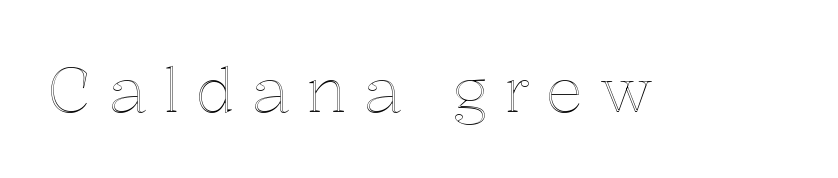
Q: Is the text italic (slanted)? A: No, it is upright.
Q: Is the text underlined? A: No.
Q: Is the spacing between letters normal or unusually wide? A: Unusually wide.
Q: Width (condensed, normal, or wide)? A: Normal.
Q: x-height? A: Medium.
Q: Monospaced? A: No.
